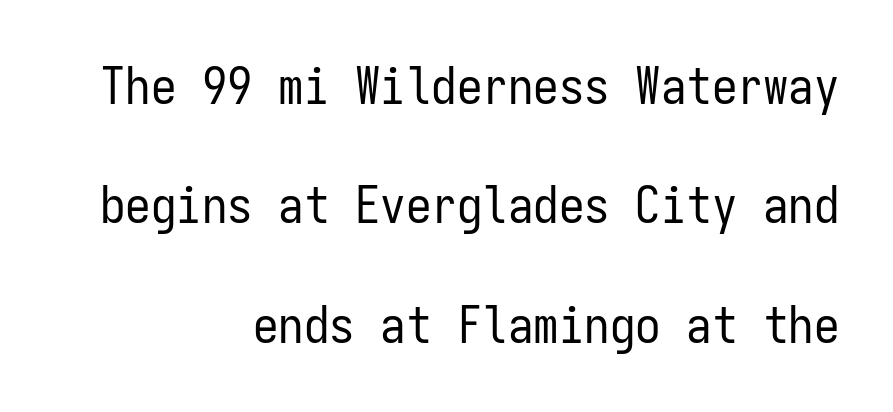
The image shows 51 px regular-weight, condensed sans-serif type, upright, monospaced; set right-aligned, loose line spacing (2.34x), normal letter spacing, not underlined; low stroke contrast and a medium x-height.
